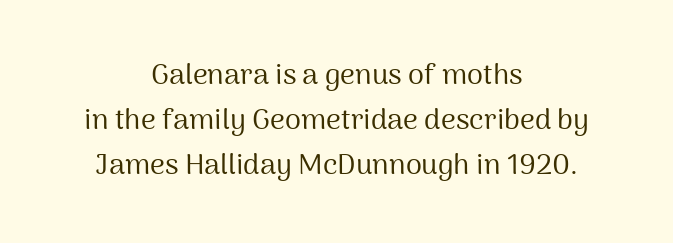
Q: Is the text bold? A: No.
Q: Is the text italic (slanted)? A: No, it is upright.
Q: Is the typeface a serif or a sans-serif typeface? A: Sans-serif.
Q: Is the text underlined? A: No.
Q: How is the paragraph aligned? A: Centered.
Q: Is the spacing between letters normal or unusually wide? A: Normal.
Q: Is the spacing between lines tight, normal or loose? A: Normal.
Q: Width (condensed, normal, or wide)? A: Normal.
Q: Stroke contrast? A: Medium.
Q: x-height? A: Medium.
Q: Monospaced? A: No.
